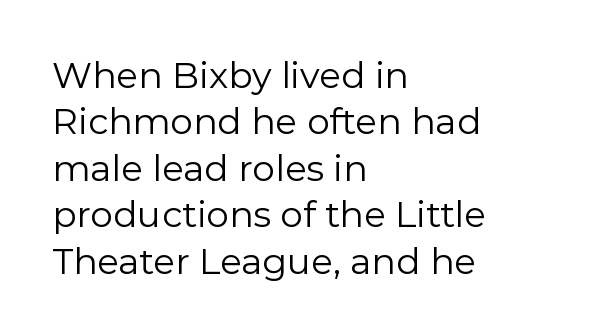
The letters advance in unequal steps, a hallmark of proportional type. A roman cut, with each character standing at attention. Nope, no serifs anywhere on these letters. Tracking here is standard; glyphs follow each other at the usual distance. The rendering uses a moderate line-height, typical for paragraphs. Stroke thickness stays within the range of a standard reading face or lighter.
